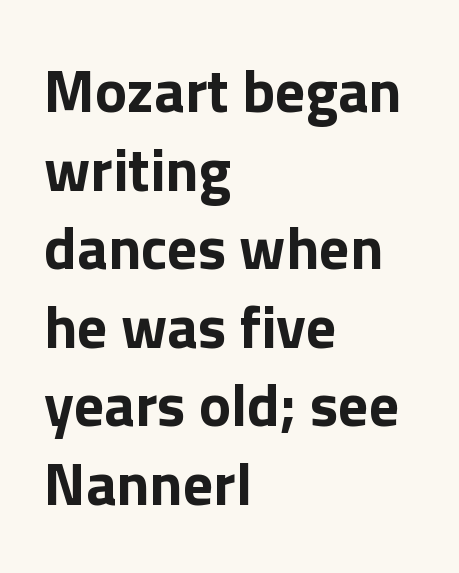
{"serif": "no", "italic": "no", "bold": "yes", "weight": "bold", "width": "normal", "stroke_contrast": "low", "x_height": "medium", "monospaced": "no", "underline": "no", "align": "left", "line_spacing": "normal", "line_spacing_ratio": 1.31, "letter_spacing": "normal", "letter_spacing_em": 0.0, "glyph_px": 60}
